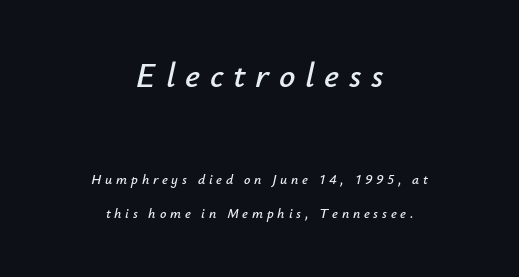
Q: Is the text italic (slanted)? A: Yes, it leans right by about 12 degrees.
Q: Is the text underlined? A: No.
Q: How is the paragraph aligned? A: Centered.
Q: Is the spacing between letters normal or unusually wide? A: Unusually wide.
Q: Is the spacing between lines tight, normal or loose? A: Loose.
Q: Which block of text is set in a larger size, the first (top) or the second (bottom)? A: The first (top) one.
Q: Width (condensed, normal, or wide)? A: Normal.
Q: Stroke contrast? A: Low.
Q: x-height? A: Small.
Q: Monospaced? A: No.
